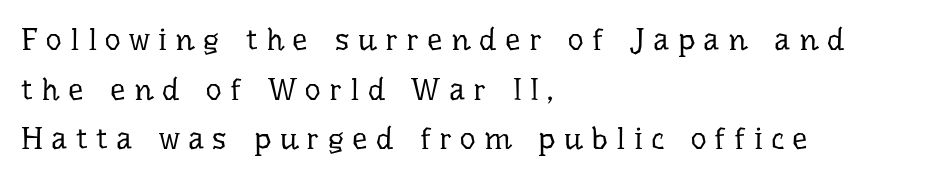
Where is the straight margin? On the left. The letters advance in unequal steps, a hallmark of proportional type. These lines were composed using upright roman letters. A light-to-regular cut is what we see here. Tracking value appears strongly positive — letters spread wide. The space beneath each line is pristine and unruled.
